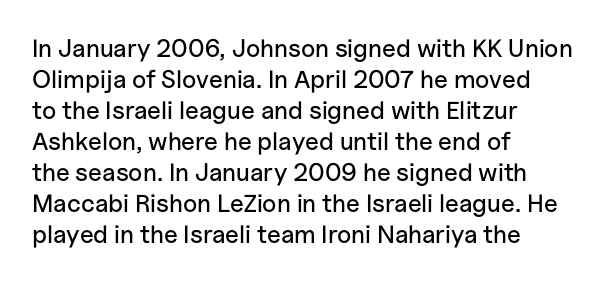
Clear beneath every line of the passage. Is the block centered? No — it sits flush against the left margin. Observe the ordinary spacing: letters are neighbours, not strangers. The letters stand upright; this is a roman face.
